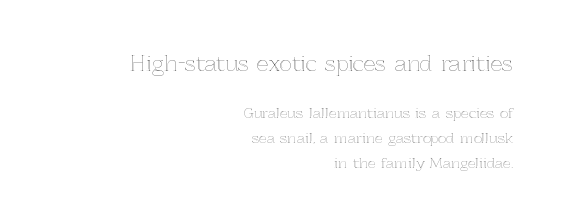
Caption: upper text group enlarged, lower text group reduced. Quick note: not italic, upright. How are the letters spaced? Ordinarily, with no added tracking. Notice how the passage keeps a crisp vertical edge on the right only. The baseline area is clear.
